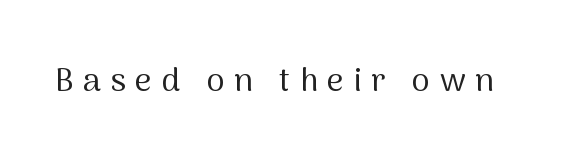
{"serif": "no", "italic": "no", "bold": "no", "weight": "regular", "width": "normal", "stroke_contrast": "medium", "x_height": "medium", "monospaced": "no", "underline": "no", "letter_spacing": "wide", "letter_spacing_em": 0.28, "glyph_px": 33}
